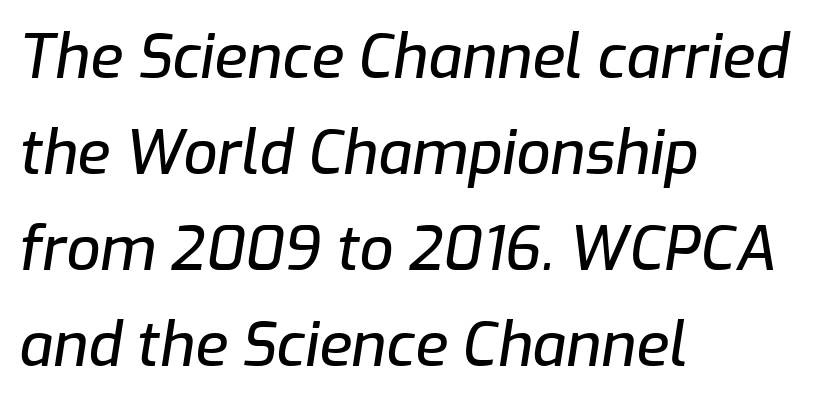
The face used here is rendered with its standard letterfit. Honestly, there is no underline to notice here at all. The font's italic variant was chosen for this text. Layout note: lines flush left. Proportional: the letters do not fall into vertical columns. Normally led — the rows are evenly, conventionally spaced.
